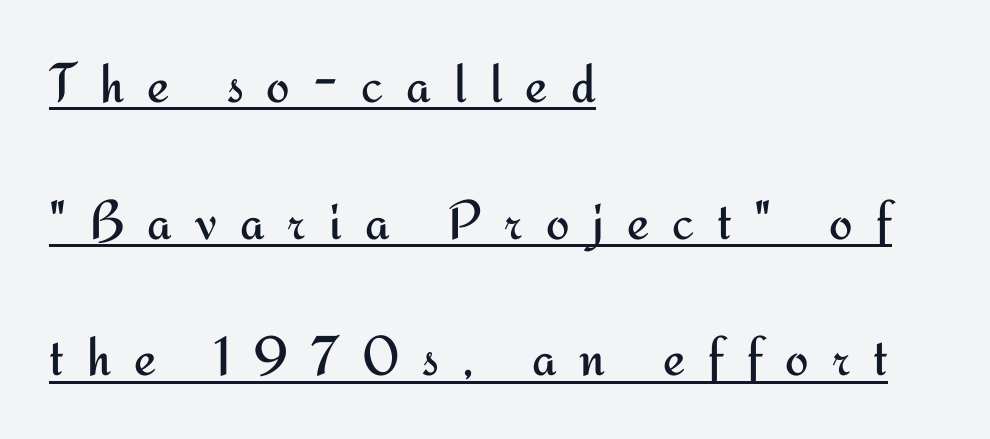
The image shows 56 px regular-weight sans-serif type, upright; set left-aligned, loose line spacing (2.44x), unusually wide letter spacing (+0.41 em), underlined; medium stroke contrast and a small x-height.
